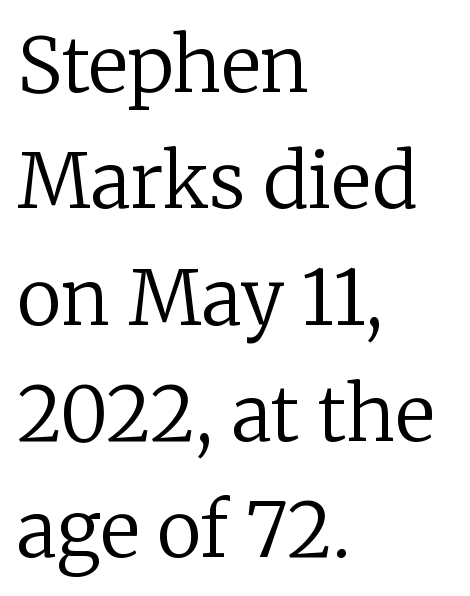
{"serif": "yes", "italic": "no", "bold": "no", "weight": "regular", "width": "normal", "stroke_contrast": "low", "x_height": "medium", "monospaced": "no", "underline": "no", "align": "left", "line_spacing": "normal", "line_spacing_ratio": 1.53, "letter_spacing": "normal", "letter_spacing_em": 0.0, "glyph_px": 76}
